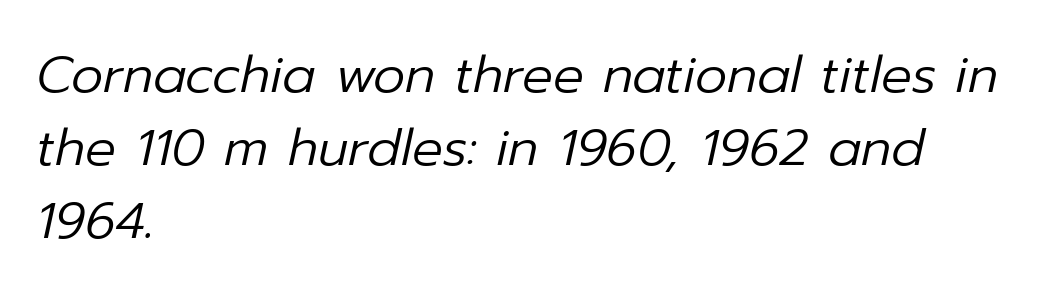
The image shows 51 px regular-weight type, italic (leaning right); set left-aligned, normal line spacing (1.43x), normal letter spacing, not underlined; low stroke contrast and a medium x-height.
